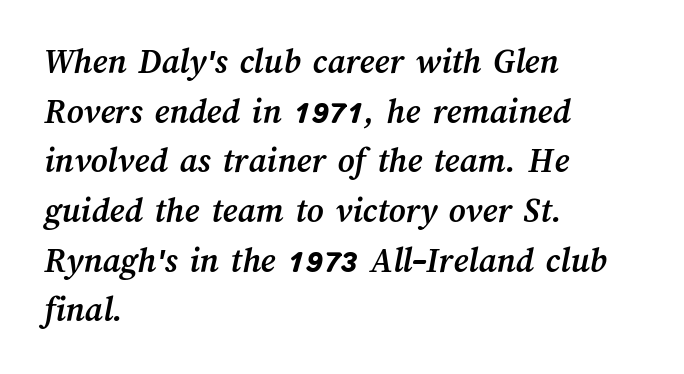
{"bold": "yes", "weight": "semibold", "width": "normal", "stroke_contrast": "medium", "x_height": "medium", "monospaced": "no", "underline": "no", "align": "left", "line_spacing": "normal", "line_spacing_ratio": 1.38, "letter_spacing": "normal", "letter_spacing_em": 0.0, "glyph_px": 36}
